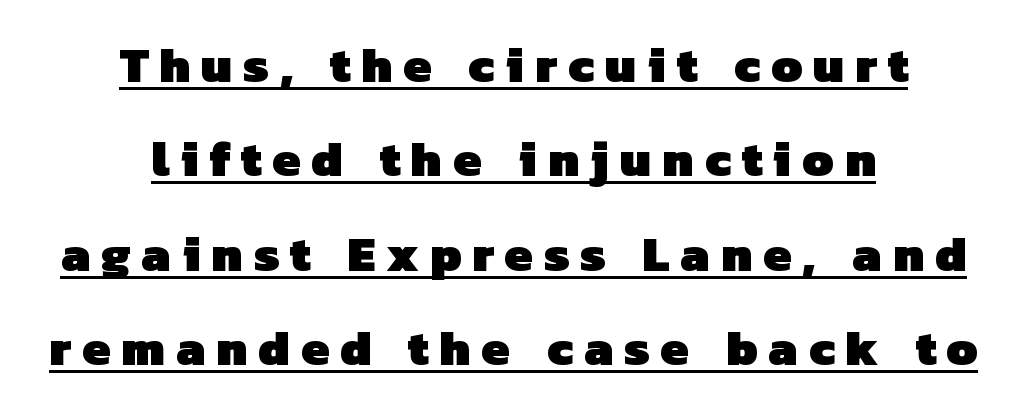
Weight check: bold — yes, fully. Leftover space on each line is divided equally before and after the words. Every word sits above its own underline. The line texture is sparse and dotted thanks to wide tracking. Do the characters align in a grid? No, the font is proportional. A sans-serif font was chosen for this passage.
